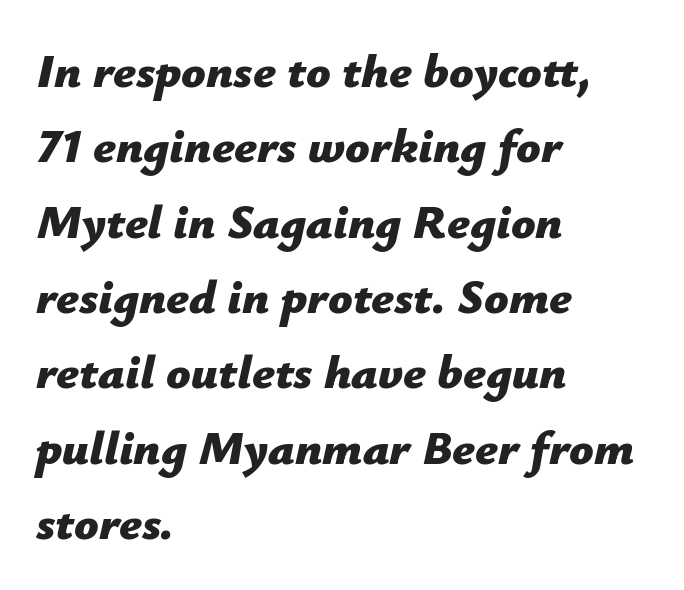
{"italic": "yes", "lean": "right", "slant_degrees": 12, "bold": "yes", "weight": "bold", "width": "normal", "stroke_contrast": "low", "x_height": "medium", "monospaced": "no", "underline": "no", "align": "left", "line_spacing": "normal", "line_spacing_ratio": 1.57, "letter_spacing": "normal", "letter_spacing_em": 0.0, "glyph_px": 48}
